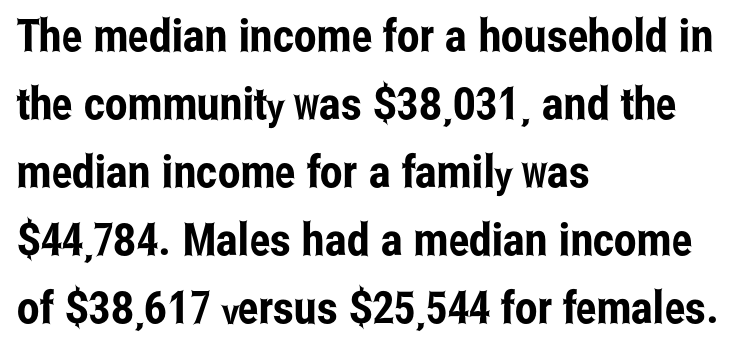
Honestly, there is no underline to notice here at all. The type family on display is of the sans-serif kind. Each letter keeps its own natural width here, so spacing adapts to shape. The space between consecutive lines is moderate. Compared with a centered layout, this one pins lines to the left instead.
